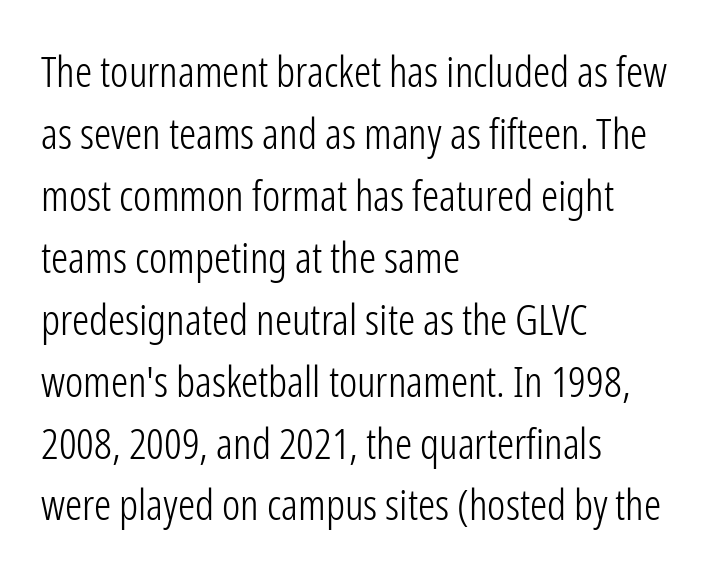
The designer went with a sans here, leaving each stem footless. Every row of glyphs begins at an identical x-position on the left. Any mark beneath the type? The region is blank. The characters are drawn with everyday or finer stroke widths. Each letter keeps its own natural width here, so spacing adapts to shape. The letterforms sit shoulder to shoulder at normal distance.
